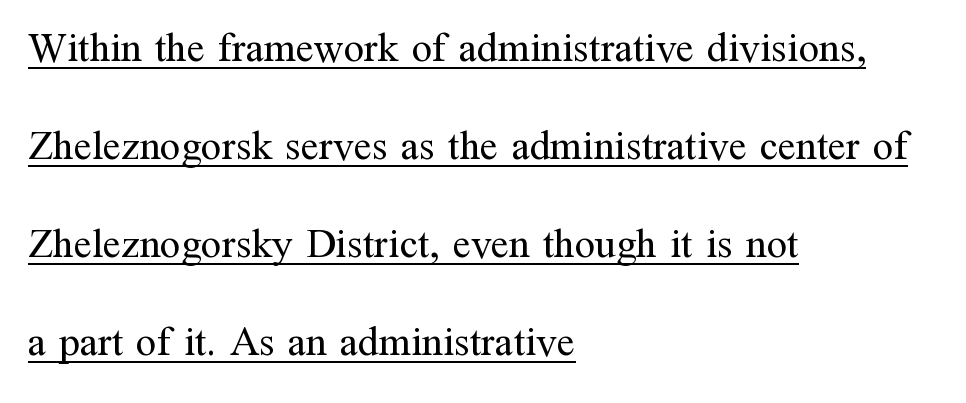
Each new line begins a long way beneath the previous one. The face used here is seriffed, in the tradition of book romans. Unlike italic type, these characters show no tilt at all. The rendering keeps characters at their native spacing. No letter is thick-stroked: the sample isn't bold. Reading down the block, your eye returns to a fixed left position each line.
